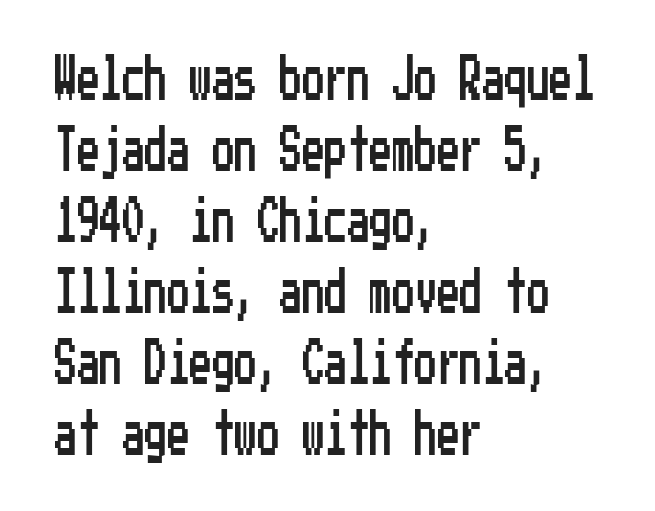
{"serif": "no", "italic": "no", "width": "condensed", "stroke_contrast": "low", "x_height": "medium", "underline": "no", "align": "left", "line_spacing": "normal", "line_spacing_ratio": 1.58, "letter_spacing": "normal", "letter_spacing_em": 0.0, "glyph_px": 45}
